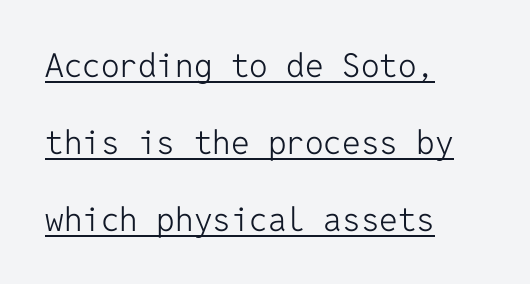
Q: Is the text bold? A: No.
Q: Is the text italic (slanted)? A: No, it is upright.
Q: Is the typeface a serif or a sans-serif typeface? A: Sans-serif.
Q: Is the text underlined? A: Yes.
Q: How is the paragraph aligned? A: Left-aligned.
Q: Is the spacing between letters normal or unusually wide? A: Normal.
Q: Is the spacing between lines tight, normal or loose? A: Loose.
Q: Width (condensed, normal, or wide)? A: Normal.
Q: Stroke contrast? A: Low.
Q: x-height? A: Medium.
Q: Monospaced? A: Yes.
